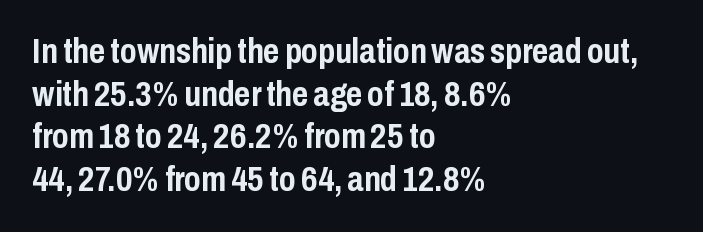
Q: Is the text bold? A: Yes.
Q: Is the text italic (slanted)? A: No, it is upright.
Q: Is the typeface a serif or a sans-serif typeface? A: Sans-serif.
Q: Is the text underlined? A: No.
Q: How is the paragraph aligned? A: Left-aligned.
Q: Is the spacing between letters normal or unusually wide? A: Normal.
Q: Width (condensed, normal, or wide)? A: Condensed.
Q: Stroke contrast? A: Low.
Q: x-height? A: Medium.
Q: Monospaced? A: No.
